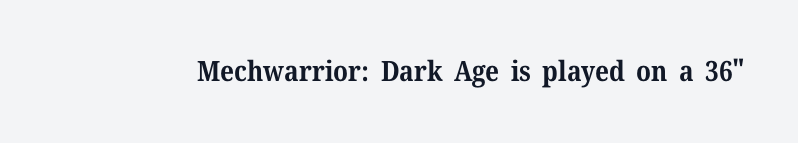
Q: Is the text bold? A: Yes.
Q: Is the text italic (slanted)? A: No, it is upright.
Q: Is the typeface a serif or a sans-serif typeface? A: Serif.
Q: Is the text underlined? A: No.
Q: Is the spacing between letters normal or unusually wide? A: Normal.
Q: Width (condensed, normal, or wide)? A: Normal.
Q: Stroke contrast? A: Medium.
Q: x-height? A: Medium.
Q: Monospaced? A: No.
